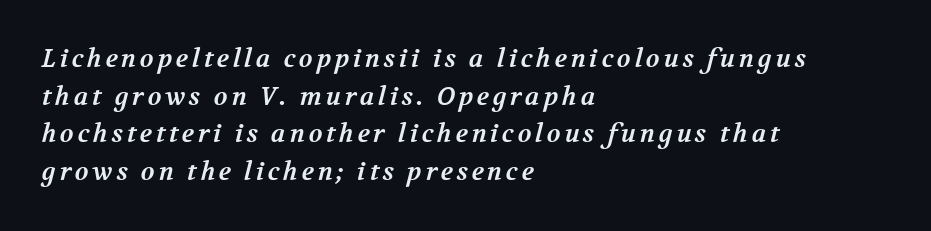
The gap between lines stays unmarked. The lines sit at an ordinary, default distance from one another. A dark, heavy texture on the line: the type is bold. Every row of glyphs begins at an identical x-position on the left.
